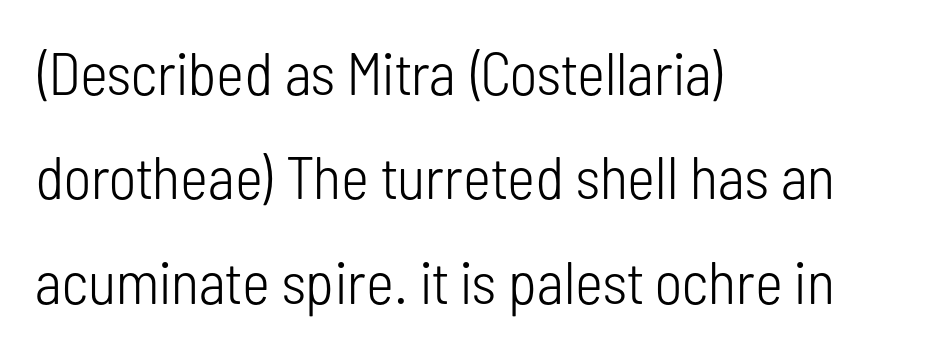
Tall strokes in this sample are plumb rather than angled. Nothing heavy about these letters — not bold at all. Does the type have serifs? No, each stem ends abruptly. A classic flush-left, rag-right setting is used for this passage. The horizontal fit of the characters is conventional and even. This sample has the flowing, uneven cadence of proportional lettering.
